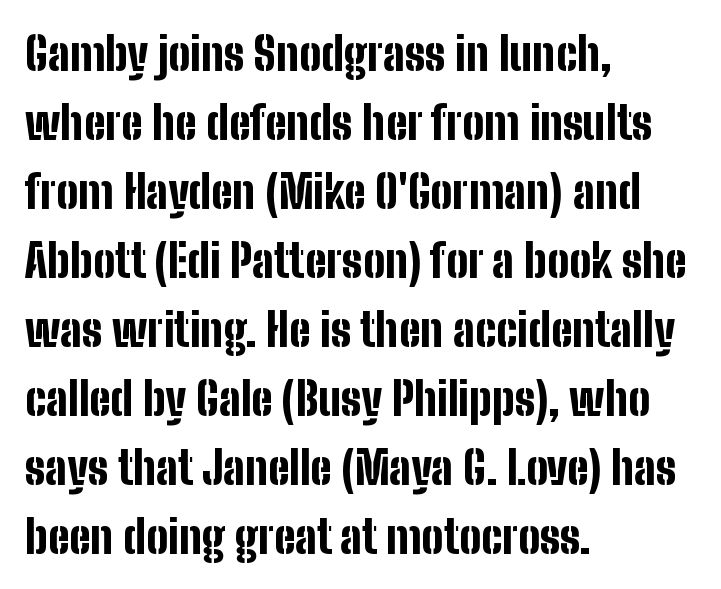
Q: Is the text bold? A: Yes.
Q: Is the text italic (slanted)? A: No, it is upright.
Q: Is the typeface a serif or a sans-serif typeface? A: Sans-serif.
Q: Is the text underlined? A: No.
Q: How is the paragraph aligned? A: Left-aligned.
Q: Is the spacing between letters normal or unusually wide? A: Normal.
Q: Is the spacing between lines tight, normal or loose? A: Normal.
Q: Width (condensed, normal, or wide)? A: Condensed.
Q: Stroke contrast? A: Low.
Q: x-height? A: Medium.
Q: Monospaced? A: No.
